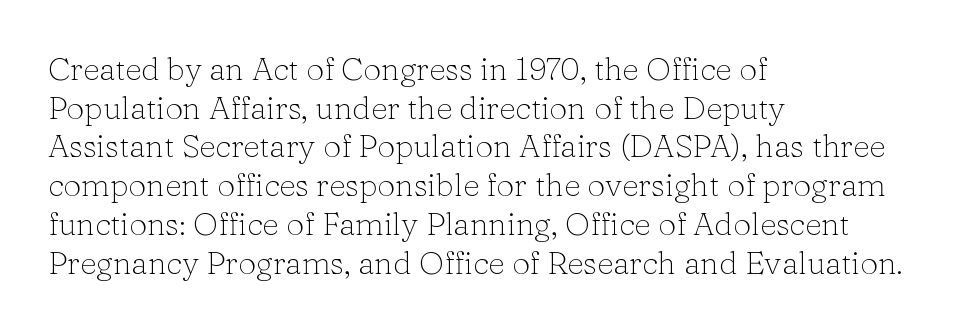
The image shows 32 px light serif type, upright; set left-aligned, line spacing 1.21x, normal letter spacing, not underlined; low stroke contrast and a medium x-height.
